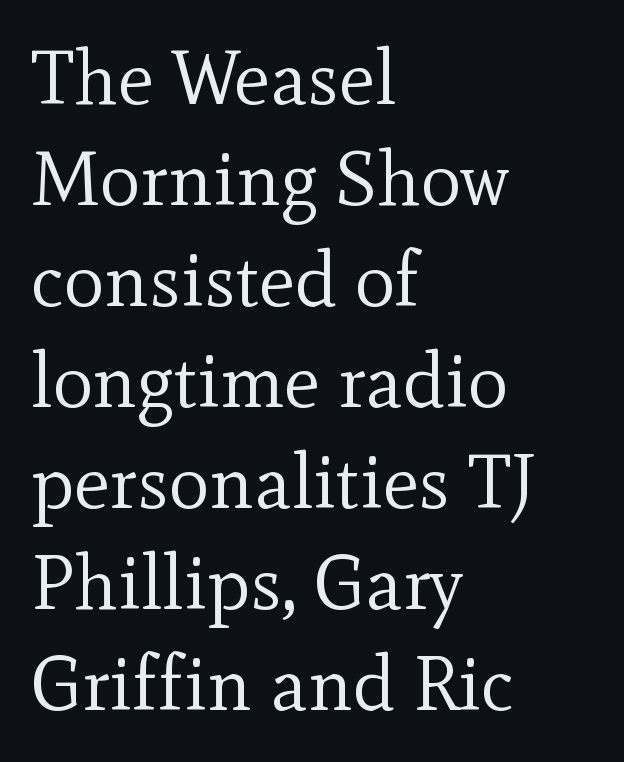
The letters look calm and open, with moderate or lighter stems. Tall strokes in this sample are plumb rather than angled. Little horizontal feet cap the strokes, marking this as serif type. The rendering uses natural spacing where letterforms have individual widths.
